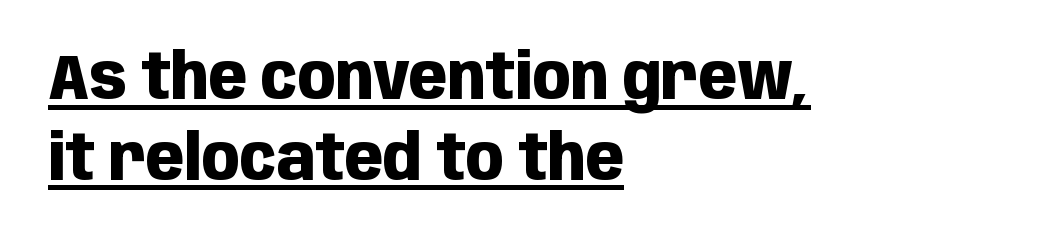
Letter spacing: default. Alignment: flush left. No italicization has been applied; the sample stays upright. Beneath each row of characters lies a ruled line. This sample has the flowing, uneven cadence of proportional lettering. Heavy-handed strokes throughout: this text is bold.
